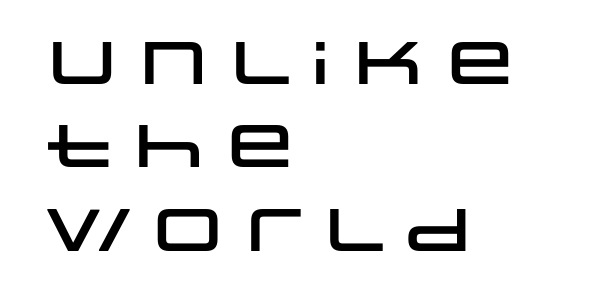
{"serif": "no", "italic": "no", "width": "wide", "stroke_contrast": "low", "x_height": "large", "monospaced": "no", "underline": "no", "align": "left", "line_spacing": "normal", "line_spacing_ratio": 1.39, "letter_spacing": "normal", "letter_spacing_em": 0.0, "glyph_px": 60}
